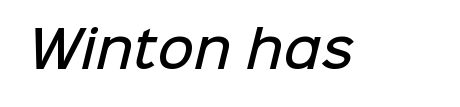
These lines keep a tight, regular rhythm from letter to letter. Each letter keeps its own natural width here, so spacing adapts to shape. A semibold gives these letters moderate extra thickness, short of bold. The passage shown is not underscored anywhere.
